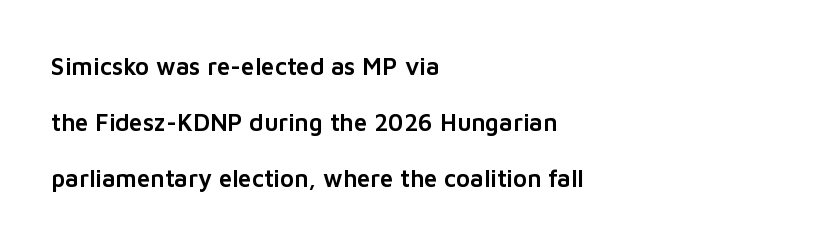
The passage shown stacks its lines with a broad gap. A roman cut, with each character standing at attention. What stands out about the letter spacing? Nothing — it is the standard amount. Reading down the block, your eye returns to a fixed left position each line. Clear beneath every line of the passage.
